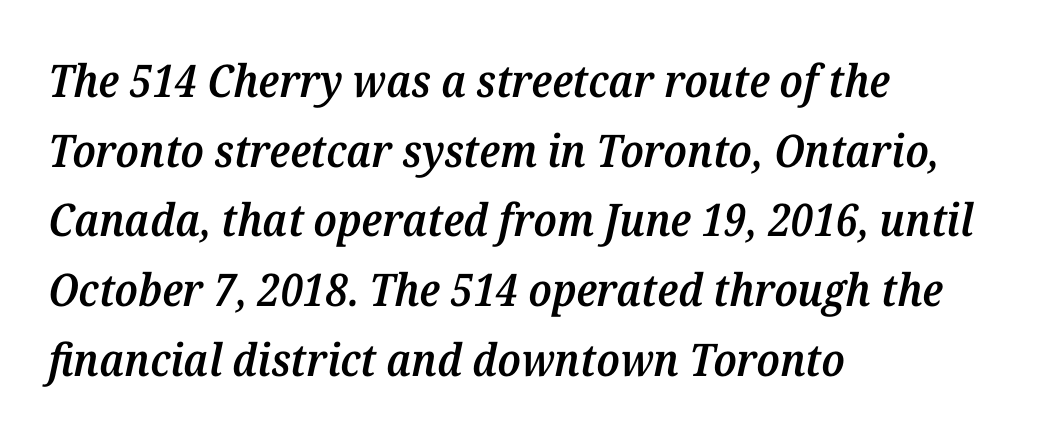
The image shows 45 px semibold serif type, italic (leaning right); set left-aligned, normal line spacing (1.55x), normal letter spacing, not underlined; medium stroke contrast and a medium x-height.
